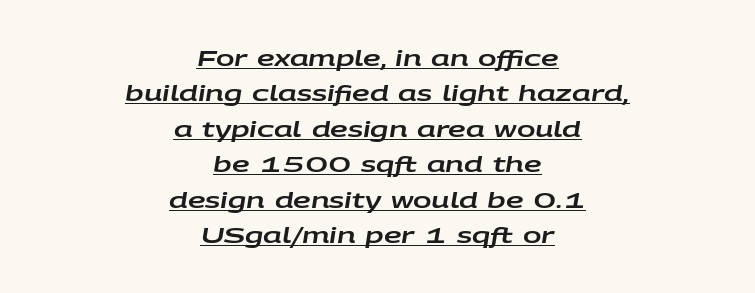
The image shows 22 px text type, italic (leaning right); set centered, normal line spacing (1.61x), normal letter spacing, underlined.
